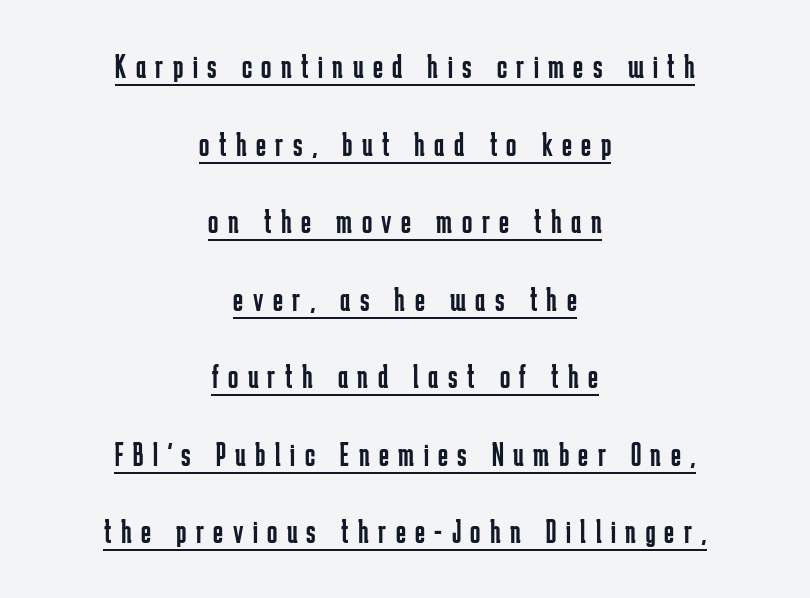
In terms of posture, this sample is upright. The passage shown is typeset with a sans-serif family. Spacing verdict: proportional, widths tailored to each character. These lines have a slow, spaced-out rhythm from letter to letter. A great deal of white space separates one row of letters from the next. Neither beginnings nor endings align; midpoints do.
